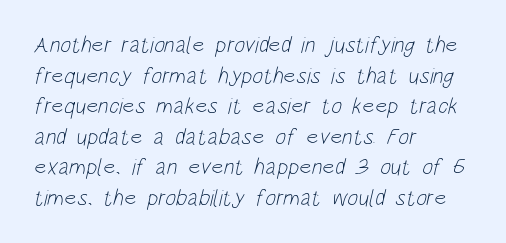
Q: Is the text bold? A: No.
Q: Is the text underlined? A: No.
Q: How is the paragraph aligned? A: Left-aligned.
Q: Is the spacing between letters normal or unusually wide? A: Normal.
Q: Is the spacing between lines tight, normal or loose? A: Normal.
